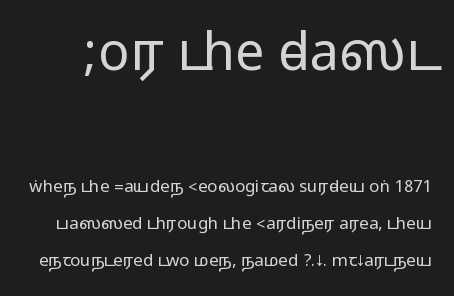
Type style note: lacks serifs. The earlier block is typeset at a bigger size than the later block. Note the varied advance widths — an 'i' is clearly narrower than an 'm'. Any mark beneath the type? The region is blank. Leading: increased. The letters sit at their default tracking, neither squeezed nor spread.
